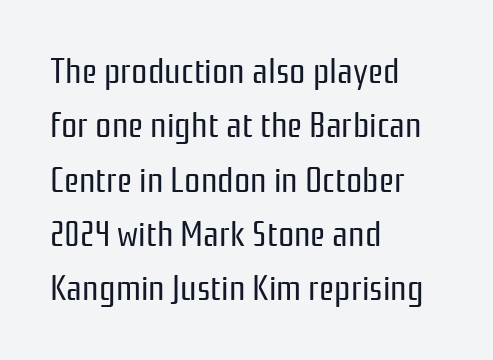
{"serif": "no", "italic": "no", "bold": "no", "weight": "regular", "width": "condensed", "stroke_contrast": "low", "x_height": "medium", "monospaced": "no", "underline": "no", "align": "left", "line_spacing": "normal", "line_spacing_ratio": 1.51, "letter_spacing": "normal", "letter_spacing_em": 0.0, "glyph_px": 36}
